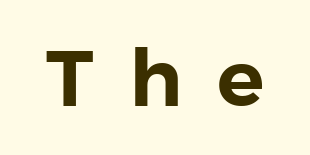
The image shows 79 px sans-serif type, upright; set unusually wide letter spacing (+0.44 em), not underlined; low stroke contrast and a medium x-height.
